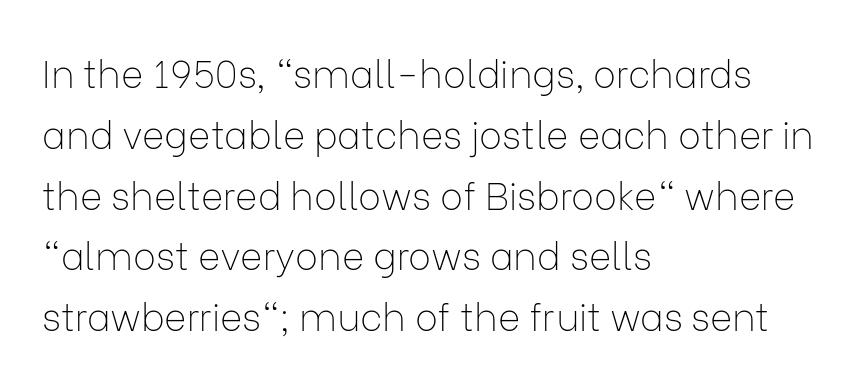
The image shows 38 px thin sans-serif type, upright; set left-aligned, normal line spacing (1.6x), normal letter spacing, not underlined; low stroke contrast and a medium x-height.
